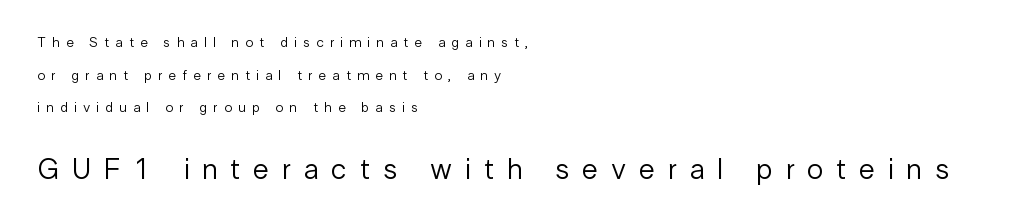
{"serif": "no", "italic": "no", "bold": "no", "weight": "regular", "width": "normal", "stroke_contrast": "low", "x_height": "medium", "monospaced": "no", "underline": "no", "align": "left", "line_spacing": "loose", "line_spacing_ratio": 2.33, "letter_spacing": "wide", "letter_spacing_em": 0.45, "larger_block": "second", "size_ratio": 2.07, "glyph_px": 29}
